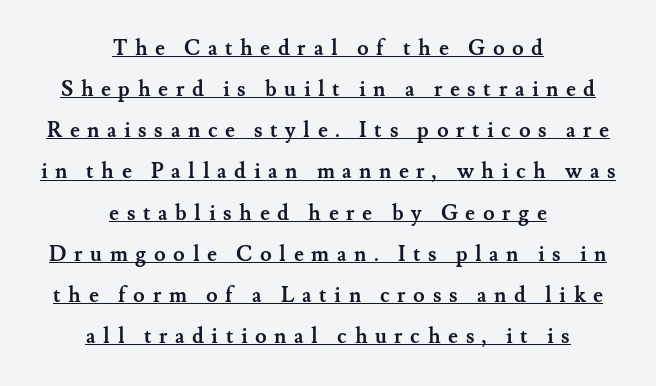
The image shows 21 px bold type, upright; set centered, loose line spacing (1.96x), unusually wide letter spacing (+0.36 em), underlined.
